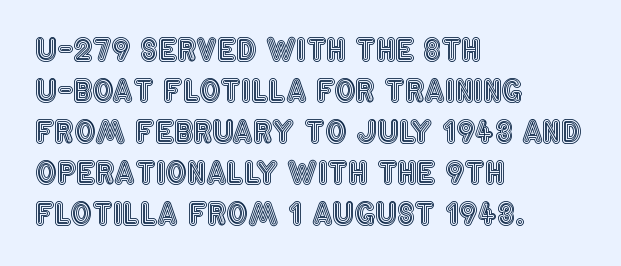
The image shows 30 px condensed type, upright; set left-aligned, normal line spacing (1.37x), normal letter spacing, not underlined; a large x-height.
